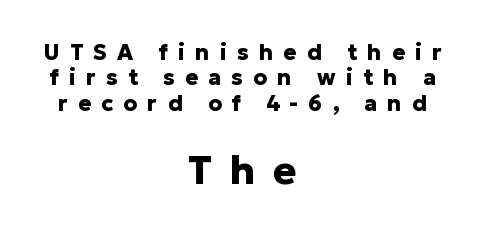
{"serif": "no", "italic": "no", "bold": "yes", "weight": "heavy", "width": "normal", "stroke_contrast": "low", "x_height": "medium", "monospaced": "no", "underline": "no", "align": "center", "line_spacing": "tight", "line_spacing_ratio": 1.15, "letter_spacing": "wide", "letter_spacing_em": 0.46, "larger_block": "second", "size_ratio": 1.77, "glyph_px": 39}
